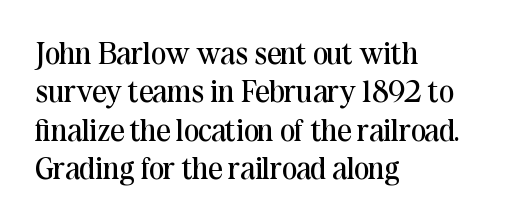
The strip under each line holds only bare page. Spacing between characters is what you'd get straight out of the box. A serif font was chosen for this passage. The rendering uses natural spacing where letterforms have individual widths. Typeset ragged right — the left edge is the straight one. The type sits square on the baseline with zero lean.
